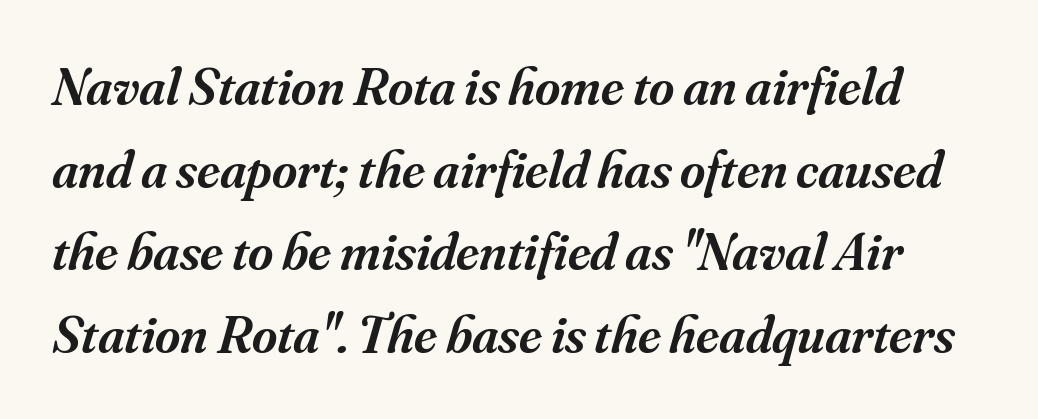
Q: Is the text bold? A: Semi-bold.
Q: Is the text italic (slanted)? A: Yes, it leans right by about 16 degrees.
Q: Is the typeface a serif or a sans-serif typeface? A: Serif.
Q: Is the text underlined? A: No.
Q: Is the spacing between letters normal or unusually wide? A: Normal.
Q: Is the spacing between lines tight, normal or loose? A: Normal.
Q: Width (condensed, normal, or wide)? A: Normal.
Q: Stroke contrast? A: Medium.
Q: x-height? A: Small.
Q: Monospaced? A: No.
